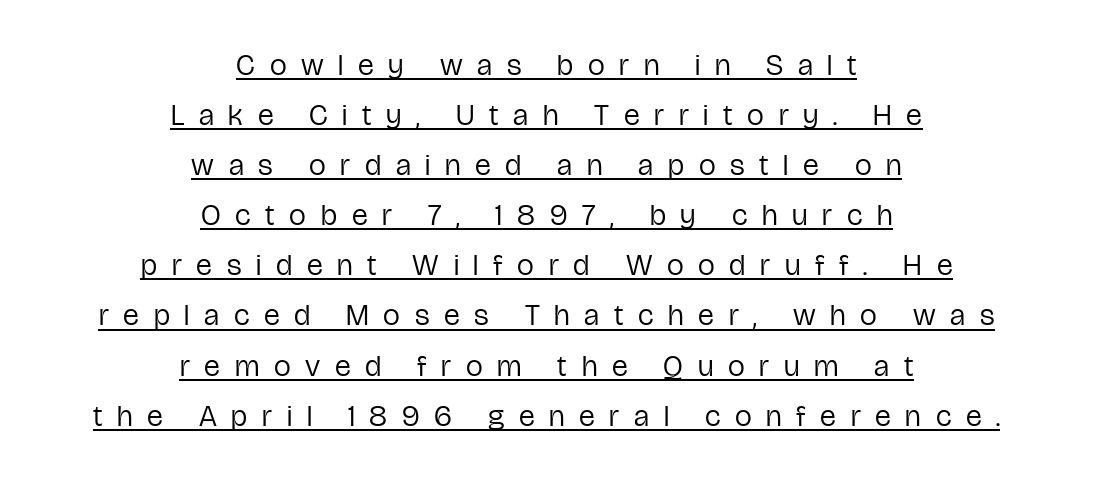
Q: Is the text bold? A: No.
Q: Is the text italic (slanted)? A: No, it is upright.
Q: Is the typeface a serif or a sans-serif typeface? A: Sans-serif.
Q: Is the text underlined? A: Yes.
Q: How is the paragraph aligned? A: Centered.
Q: Is the spacing between letters normal or unusually wide? A: Unusually wide.
Q: Is the spacing between lines tight, normal or loose? A: Normal.
Q: Width (condensed, normal, or wide)? A: Condensed.
Q: Stroke contrast? A: Low.
Q: x-height? A: Medium.
Q: Monospaced? A: No.
